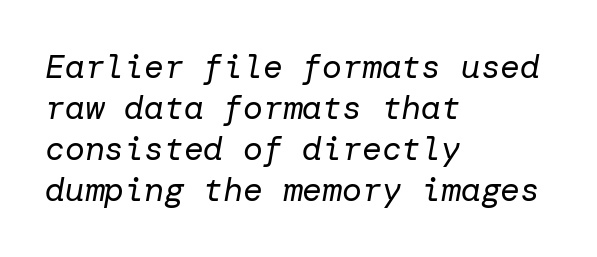
Q: Is the text bold? A: No.
Q: Is the text italic (slanted)? A: Yes, it leans right by about 10 degrees.
Q: Is the text underlined? A: No.
Q: How is the paragraph aligned? A: Left-aligned.
Q: Is the spacing between letters normal or unusually wide? A: Normal.
Q: Width (condensed, normal, or wide)? A: Normal.
Q: Stroke contrast? A: Low.
Q: x-height? A: Medium.
